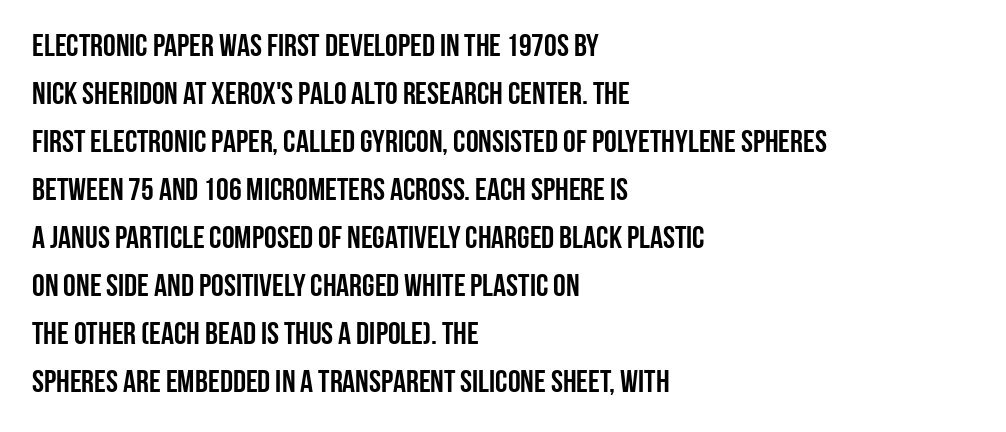
Q: Is the text italic (slanted)? A: No, it is upright.
Q: Is the typeface a serif or a sans-serif typeface? A: Sans-serif.
Q: Is the text underlined? A: No.
Q: How is the paragraph aligned? A: Left-aligned.
Q: Is the spacing between letters normal or unusually wide? A: Normal.
Q: Is the spacing between lines tight, normal or loose? A: Normal.
Q: Width (condensed, normal, or wide)? A: Condensed.
Q: Stroke contrast? A: Low.
Q: x-height? A: Large.
Q: Monospaced? A: No.
